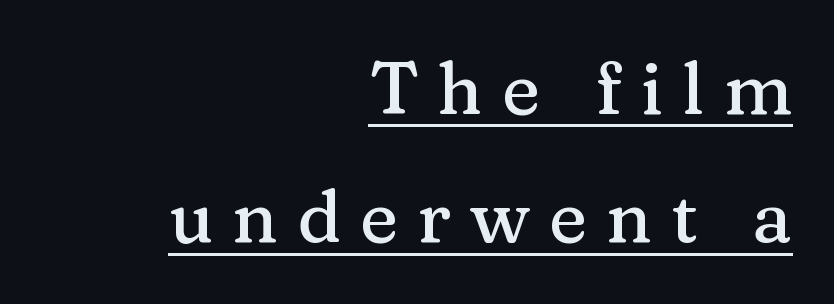
Q: Is the text italic (slanted)? A: No, it is upright.
Q: Is the typeface a serif or a sans-serif typeface? A: Serif.
Q: Is the text underlined? A: Yes.
Q: How is the paragraph aligned? A: Right-aligned.
Q: Is the spacing between letters normal or unusually wide? A: Unusually wide.
Q: Width (condensed, normal, or wide)? A: Normal.
Q: Stroke contrast? A: Medium.
Q: x-height? A: Medium.
Q: Monospaced? A: No.
